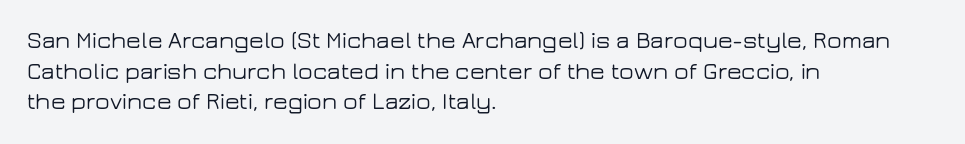
{"italic": "no", "underline": "no", "align": "left", "line_spacing": "normal", "line_spacing_ratio": 1.28, "letter_spacing": "normal", "letter_spacing_em": 0.0, "glyph_px": 24}
